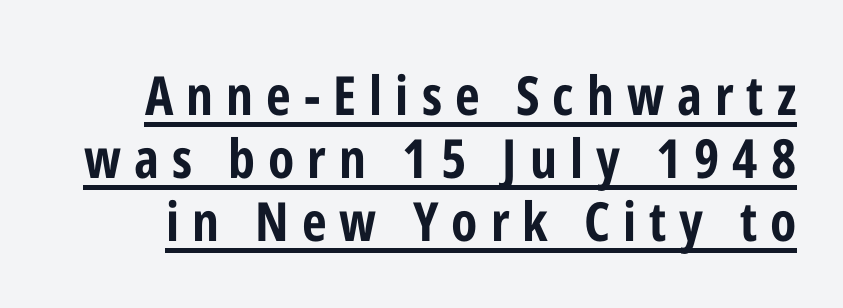
Is there an underline? Yes — a line sits under the letters. Honestly, the letter spacing is so wide it's the main thing you notice. This sample uses a sans-serif face. Vertical strokes here are truly vertical.
